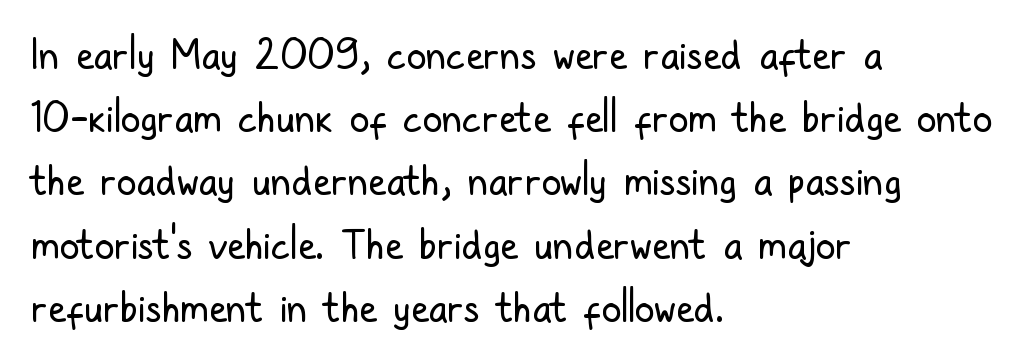
The image shows 40 px regular-weight, condensed sans-serif type, upright; set left-aligned, normal line spacing (1.58x), normal letter spacing, not underlined; low stroke contrast and a medium x-height.
